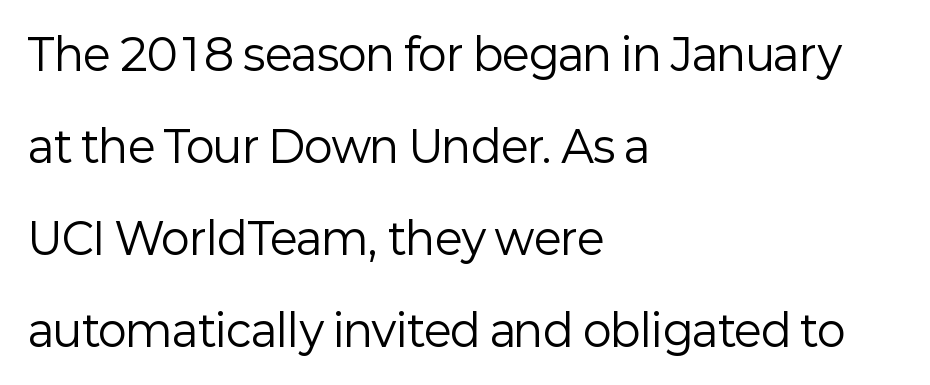
The image shows 43 px regular-weight sans-serif type, upright; set left-aligned, loose line spacing (2.14x), normal letter spacing, not underlined; low stroke contrast and a medium x-height.
